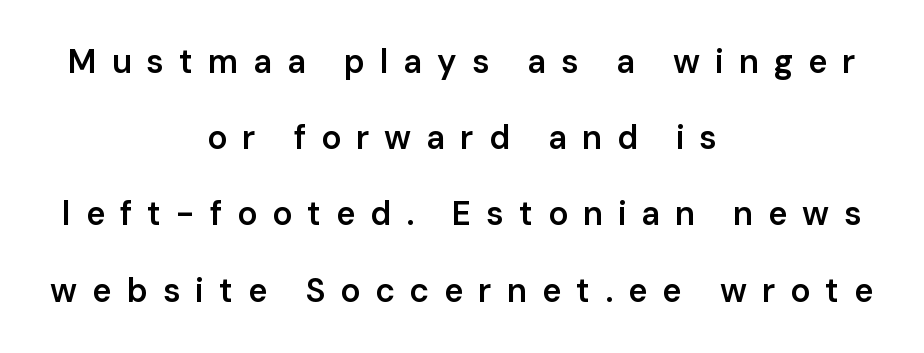
{"serif": "no", "italic": "no", "bold": "semi", "weight": "semibold", "width": "normal", "stroke_contrast": "low", "x_height": "medium", "monospaced": "no", "underline": "no", "align": "center", "line_spacing": "loose", "line_spacing_ratio": 2.31, "letter_spacing": "wide", "letter_spacing_em": 0.45, "glyph_px": 33}
